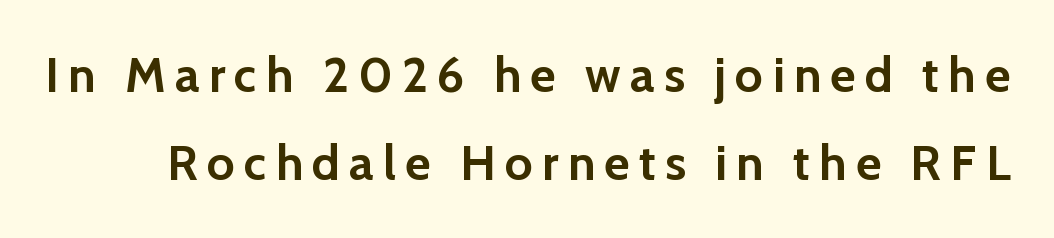
Q: Is the text bold? A: Yes.
Q: Is the text italic (slanted)? A: No, it is upright.
Q: Is the typeface a serif or a sans-serif typeface? A: Sans-serif.
Q: Is the text underlined? A: No.
Q: Width (condensed, normal, or wide)? A: Normal.
Q: Stroke contrast? A: Low.
Q: x-height? A: Medium.
Q: Monospaced? A: No.
